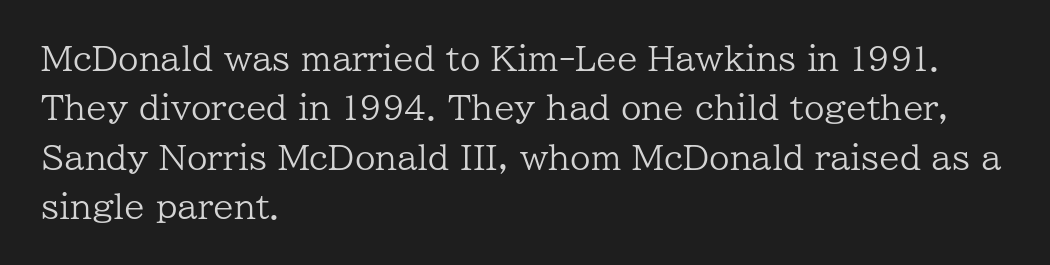
The image shows 33 px regular-weight serif type, upright; set left-aligned, normal line spacing (1.5x), normal letter spacing, not underlined; low stroke contrast and a medium x-height.
